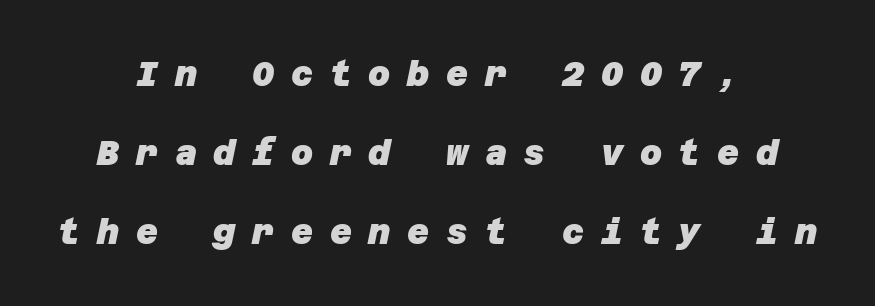
{"serif": "no", "bold": "yes", "weight": "heavy", "width": "normal", "stroke_contrast": "low", "x_height": "large", "underline": "no", "align": "center", "line_spacing": "loose", "line_spacing_ratio": 2.32, "letter_spacing": "wide", "letter_spacing_em": 0.49, "glyph_px": 34}
